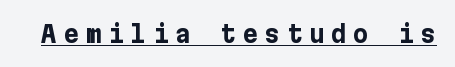
{"italic": "no", "bold": "yes", "underline": "yes", "letter_spacing": "wide", "letter_spacing_em": 0.28, "glyph_px": 24}
